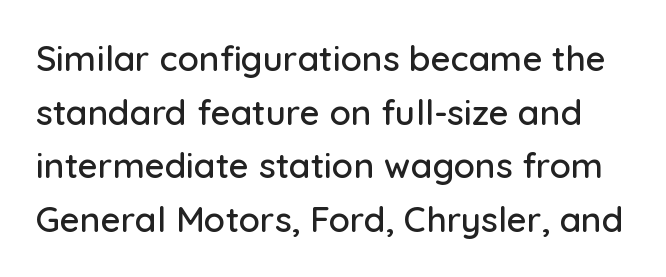
These lines sit exactly where default settings would place them. The letterforms sit shoulder to shoulder at normal distance. Think of a printed novel: that variable character pitch is what you see here. Posture: upright roman. The area under the type is left untouched.
